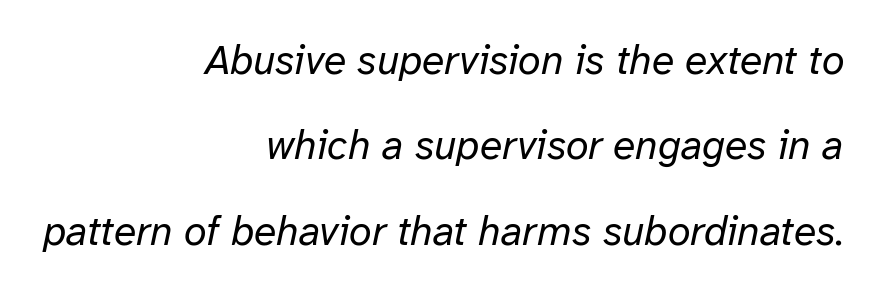
{"italic": "yes", "lean": "right", "slant_degrees": 12, "bold": "no", "weight": "regular", "width": "normal", "stroke_contrast": "low", "x_height": "medium", "monospaced": "no", "underline": "no", "align": "right", "line_spacing": "loose", "line_spacing_ratio": 2.08, "letter_spacing": "normal", "letter_spacing_em": 0.0, "glyph_px": 41}
